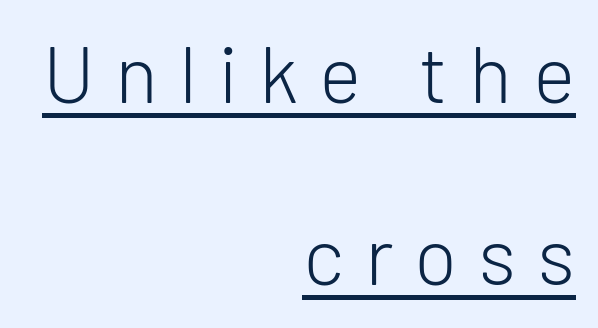
The passage shown is typed in a proportional face where columns would drift. What's the leading like? Stretched, with rows far apart. The passage is arranged like a letterhead date or caption credit — flush right. Examine the stroke ends and you'll find no serifs.
